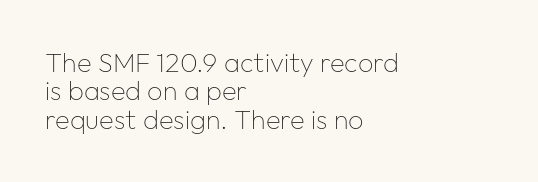
{"italic": "no", "bold": "no", "underline": "no", "align": "left", "line_spacing": "tight", "line_spacing_ratio": 1.05, "letter_spacing": "normal", "letter_spacing_em": 0.0, "glyph_px": 27}
